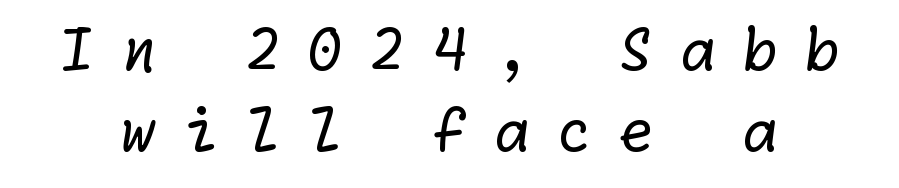
The image shows 58 px regular-weight sans-serif type; set normal line spacing (1.39x), unusually wide letter spacing (+0.45 em), not underlined; low stroke contrast and a medium x-height.
